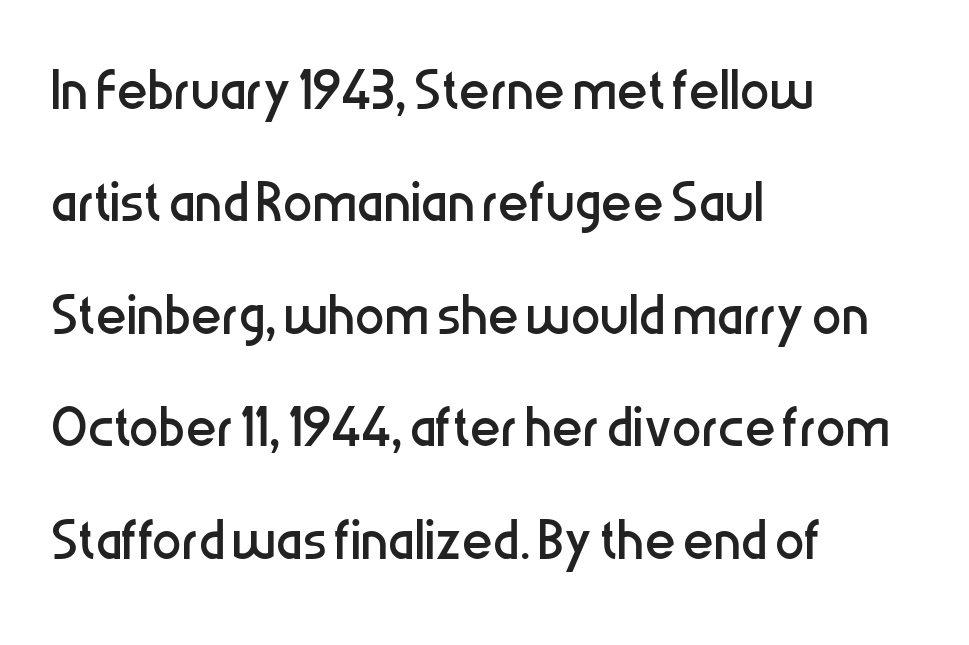
{"serif": "no", "italic": "no", "bold": "no", "weight": "regular", "width": "condensed", "stroke_contrast": "low", "x_height": "medium", "monospaced": "no", "underline": "no", "align": "left", "line_spacing": "normal", "line_spacing_ratio": 1.52, "letter_spacing": "normal", "letter_spacing_em": 0.0, "glyph_px": 74}
